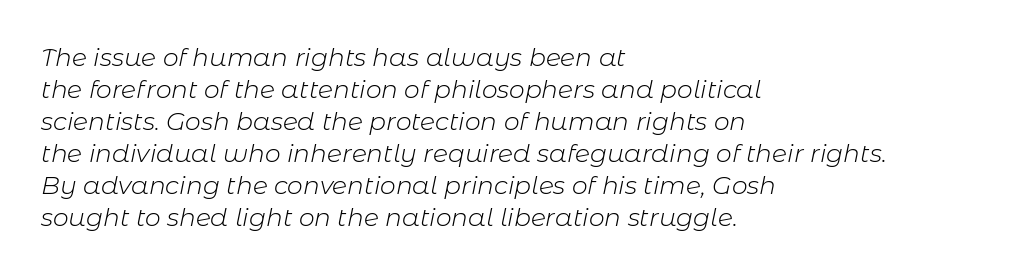
The image shows 25 px text type, italic (leaning right); set left-aligned, normal line spacing (1.28x), normal letter spacing, not underlined.
